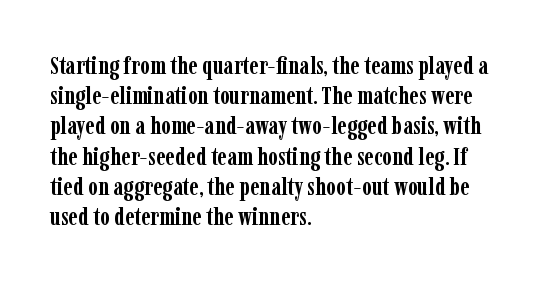
{"italic": "no", "bold": "yes", "underline": "no", "align": "left", "line_spacing_ratio": 1.21, "letter_spacing": "normal", "letter_spacing_em": 0.0, "glyph_px": 25}
